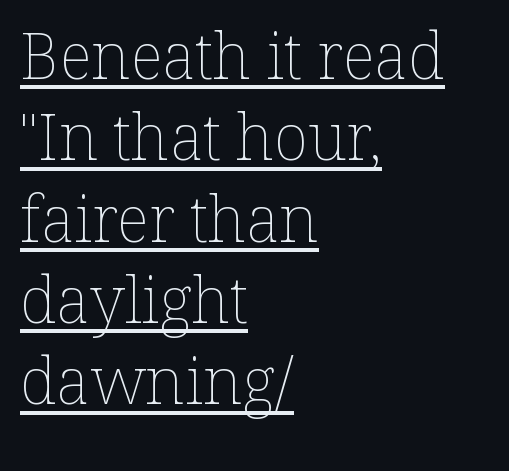
Q: Is the text bold? A: No.
Q: Is the text italic (slanted)? A: No, it is upright.
Q: Is the text underlined? A: Yes.
Q: How is the paragraph aligned? A: Left-aligned.
Q: Is the spacing between letters normal or unusually wide? A: Normal.
Q: Is the spacing between lines tight, normal or loose? A: Normal.
Q: Width (condensed, normal, or wide)? A: Normal.
Q: Stroke contrast? A: Low.
Q: x-height? A: Medium.
Q: Monospaced? A: No.
